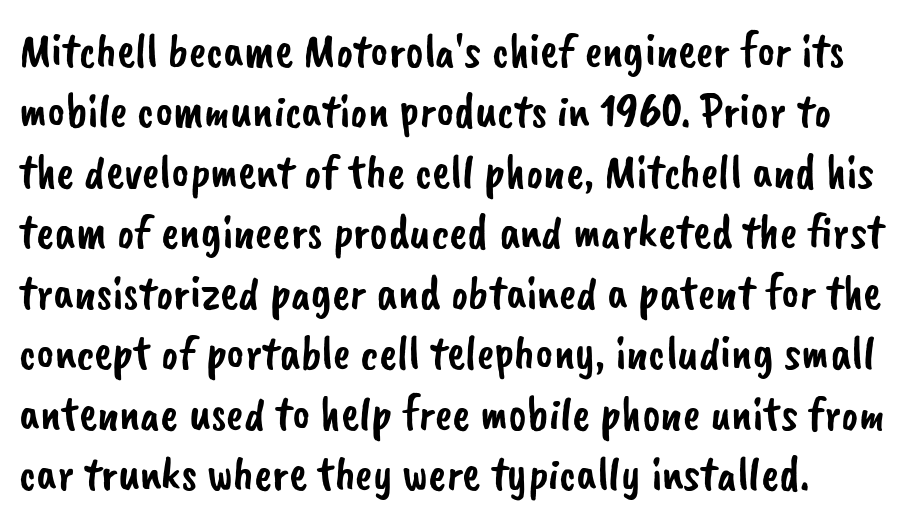
The image shows 48 px sans-serif type; set normal line spacing (1.26x), normal letter spacing, not underlined; low stroke contrast and a small x-height.
